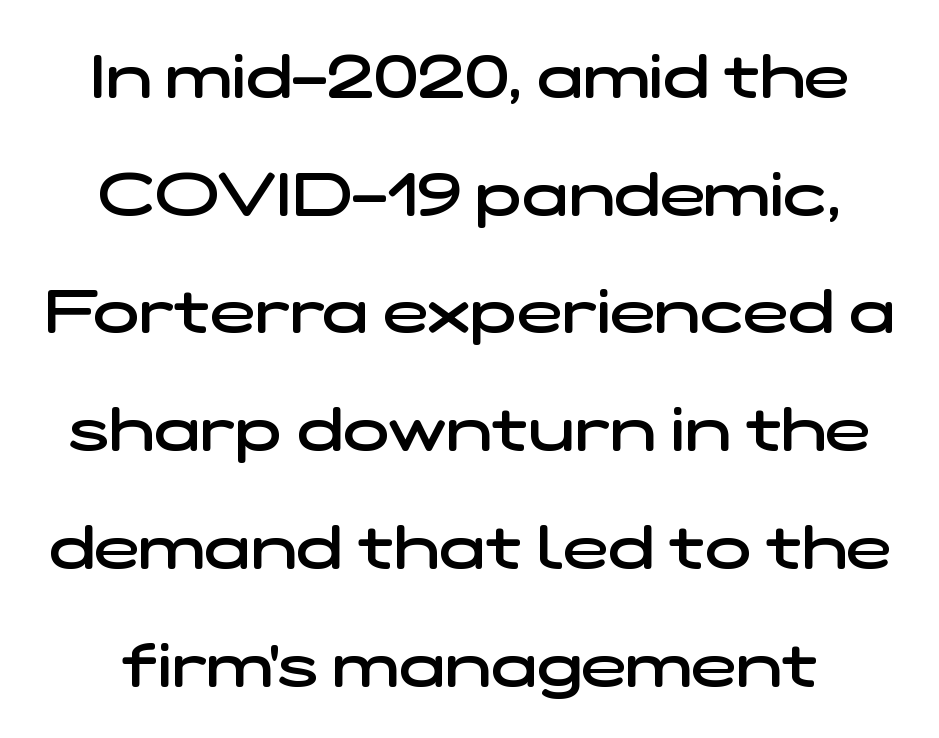
{"serif": "no", "bold": "semi", "weight": "semibold", "width": "wide", "stroke_contrast": "low", "x_height": "medium", "monospaced": "no", "underline": "no", "line_spacing": "loose", "line_spacing_ratio": 1.93, "letter_spacing": "normal", "letter_spacing_em": 0.0, "glyph_px": 61}
